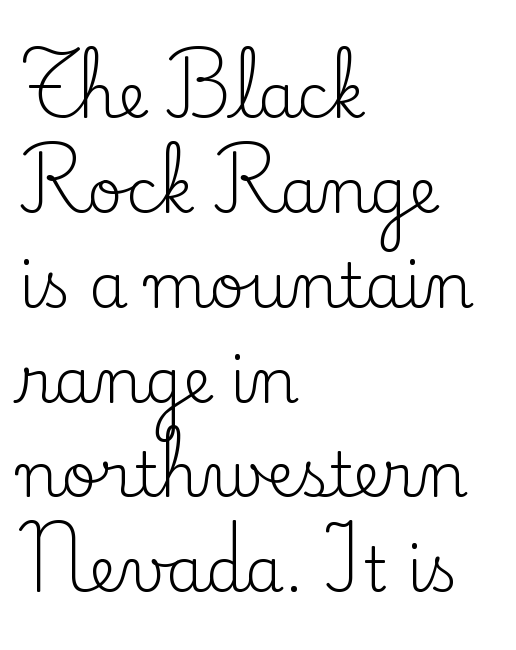
{"italic": "no", "bold": "no", "weight": "regular", "width": "normal", "stroke_contrast": "low", "x_height": "small", "monospaced": "no", "underline": "no", "align": "left", "line_spacing": "normal", "line_spacing_ratio": 1.53, "letter_spacing": "normal", "letter_spacing_em": 0.0, "glyph_px": 62}
